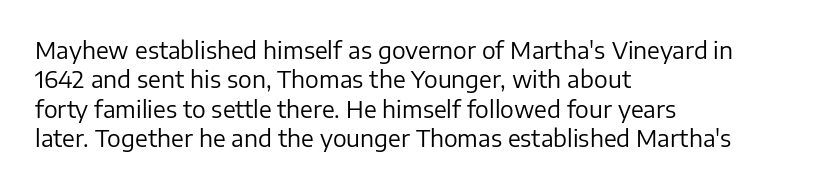
The image shows 23 px text type, upright; set left-aligned, normal line spacing (1.28x), normal letter spacing, not underlined.
